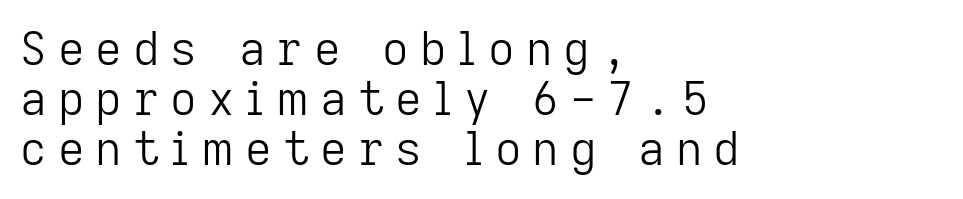
{"serif": "no", "italic": "no", "bold": "no", "weight": "light", "width": "normal", "stroke_contrast": "low", "x_height": "medium", "monospaced": "no", "underline": "no", "align": "left", "line_spacing": "tight", "line_spacing_ratio": 1.09, "letter_spacing": "wide", "letter_spacing_em": 0.24, "glyph_px": 46}
